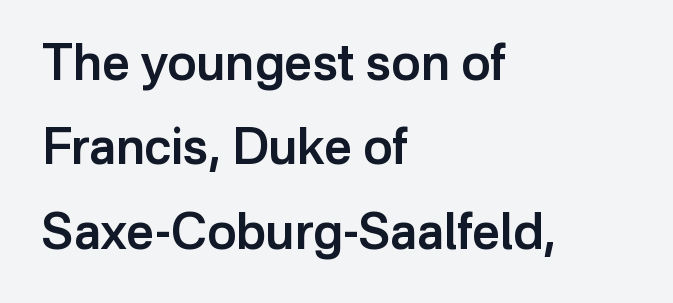
Q: Is the text bold? A: Semi-bold.
Q: Is the text italic (slanted)? A: No, it is upright.
Q: Is the typeface a serif or a sans-serif typeface? A: Sans-serif.
Q: Is the text underlined? A: No.
Q: How is the paragraph aligned? A: Left-aligned.
Q: Is the spacing between letters normal or unusually wide? A: Normal.
Q: Width (condensed, normal, or wide)? A: Normal.
Q: Stroke contrast? A: Low.
Q: x-height? A: Medium.
Q: Monospaced? A: No.
